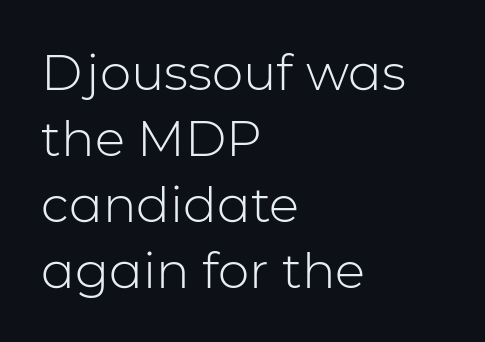
Q: Is the text bold? A: No.
Q: Is the text italic (slanted)? A: No, it is upright.
Q: Is the typeface a serif or a sans-serif typeface? A: Sans-serif.
Q: Is the text underlined? A: No.
Q: How is the paragraph aligned? A: Left-aligned.
Q: Is the spacing between letters normal or unusually wide? A: Normal.
Q: Is the spacing between lines tight, normal or loose? A: Normal.
Q: Width (condensed, normal, or wide)? A: Normal.
Q: Stroke contrast? A: Low.
Q: x-height? A: Medium.
Q: Monospaced? A: No.
